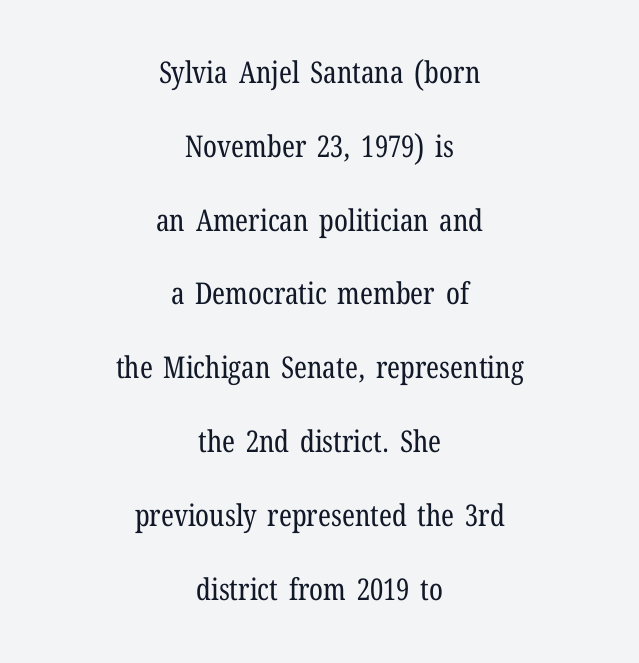
The foot of each line stays bare and open. A typesetter would mark this as roman, not italic. What's the leading like? Stretched, with rows far apart. The typeface has the unassuming heft of standard copy or less. Spacing verdict: proportional, widths tailored to each character.
